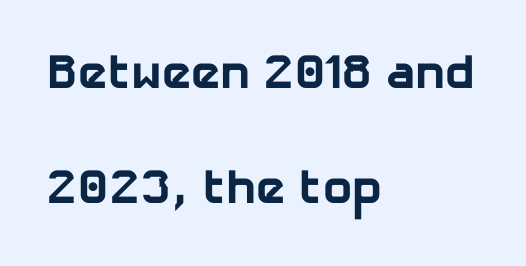
{"serif": "no", "bold": "yes", "weight": "bold", "width": "normal", "stroke_contrast": "low", "x_height": "medium", "monospaced": "no", "underline": "no", "align": "left", "line_spacing": "loose", "line_spacing_ratio": 2.34, "letter_spacing": "normal", "letter_spacing_em": 0.0, "glyph_px": 49}
